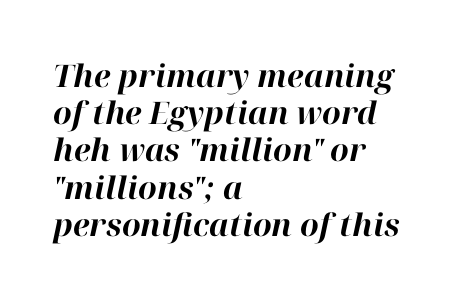
The compositor pushed each line to the left boundary. Honestly, the letter spacing is just normal — you wouldn't notice it. Spacing verdict: proportional, widths tailored to each character. Only glyphs here, with clear space below each row. This is heavy type, rendered in bold. Posture: slanted.
